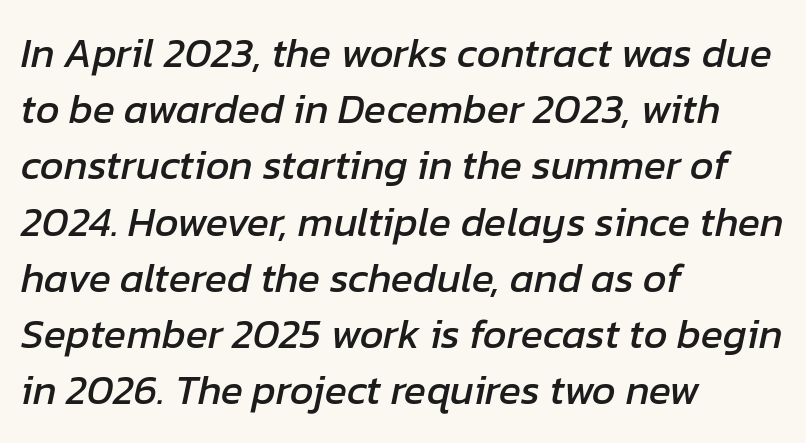
Q: Is the text italic (slanted)? A: Yes, it leans right by about 12 degrees.
Q: Is the text underlined? A: No.
Q: How is the paragraph aligned? A: Left-aligned.
Q: Is the spacing between letters normal or unusually wide? A: Normal.
Q: Is the spacing between lines tight, normal or loose? A: Normal.
Q: Width (condensed, normal, or wide)? A: Normal.
Q: Stroke contrast? A: Low.
Q: x-height? A: Medium.
Q: Monospaced? A: No.
